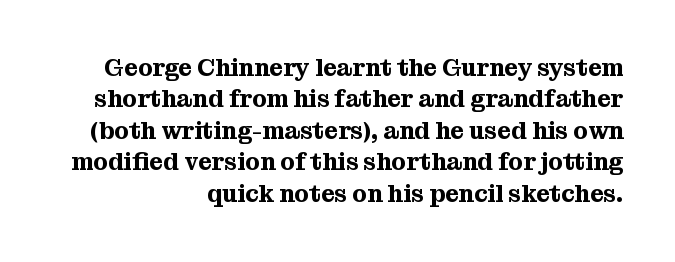
Horizontally, the lines are justified to the trailing edge only. This sample uses plain, unmodified letter spacing. Just letters on the line, the space beneath them empty. Vertically, the passage feels balanced, rows spaced as you'd expect. Rendered with straight, roman letterforms.
